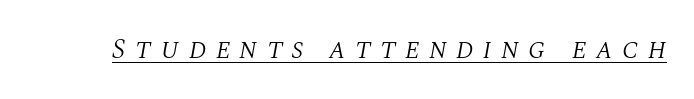
The image shows 28 px light serif type, italic (leaning right); set unusually wide letter spacing (+0.33 em), underlined; medium stroke contrast and a large x-height.
